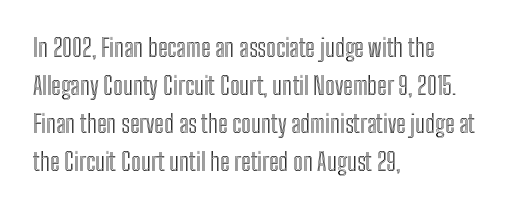
The specimen omits any rule beneath the text block's lines. Alignment: flush left. Italic? Not at all — the glyphs are vertical. The lines sit at an ordinary, default distance from one another. You could call the tracking neutral — neither tight nor loose.
